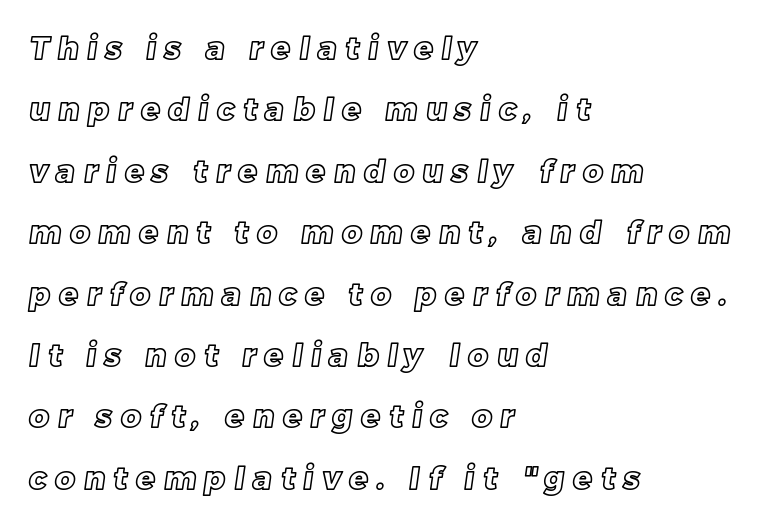
The letters advance in unequal steps, a hallmark of proportional type. Each row of text sits above clean, open space. Widely set lines give the paragraph a tall, airy silhouette. The type is letterspaced generously, with wide tracking.
